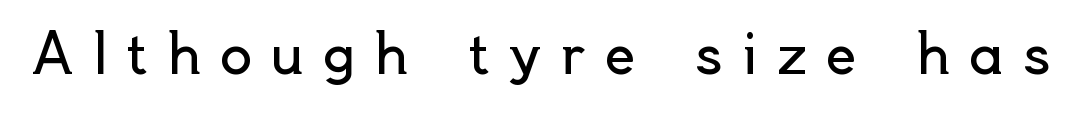
Varying glyph widths throughout — classic text-font behaviour. The foot of each line stays bare and open. A sans-serif font was chosen for this passage. Stems and bowls with no extra thickness — not bold. This is the regular roman posture of the typeface. Here the glyphs are tracked loosely, breaking word shapes into spaced letters.
